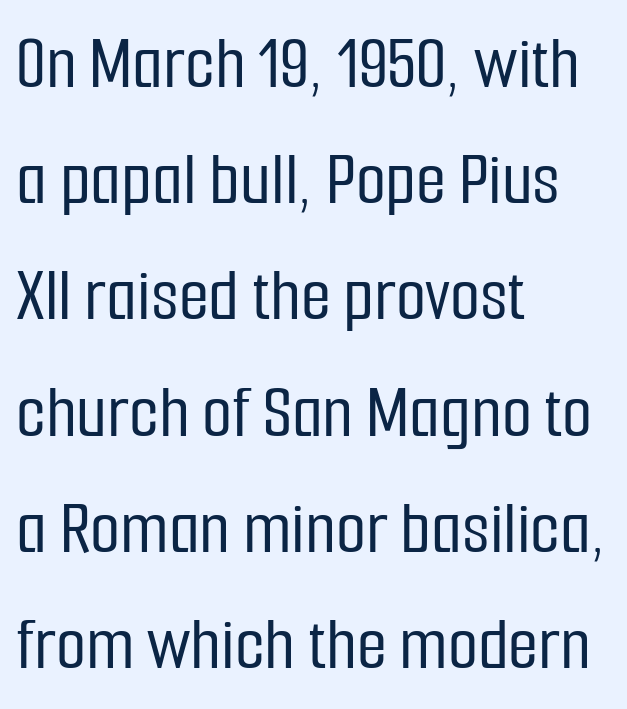
{"serif": "no", "italic": "no", "width": "condensed", "stroke_contrast": "low", "x_height": "medium", "monospaced": "no", "underline": "no", "align": "left", "line_spacing": "normal", "line_spacing_ratio": 1.49, "letter_spacing": "normal", "letter_spacing_em": 0.0, "glyph_px": 78}
